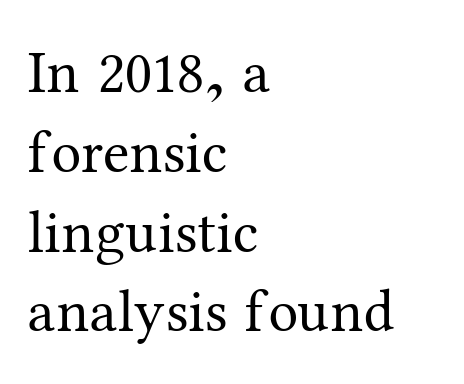
Interline gaps are of average width in this sample. Bold? No — there's no thickening of the strokes. These lines are set flush left with a ragged right edge. Ordinary non-slanted type is in use. Character widths vary here, with narrow letters taking less room than wide ones.
